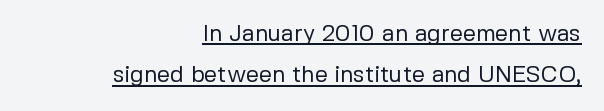
Q: Is the text bold? A: No.
Q: Is the text italic (slanted)? A: No, it is upright.
Q: Is the text underlined? A: Yes.
Q: How is the paragraph aligned? A: Right-aligned.
Q: Is the spacing between letters normal or unusually wide? A: Normal.
